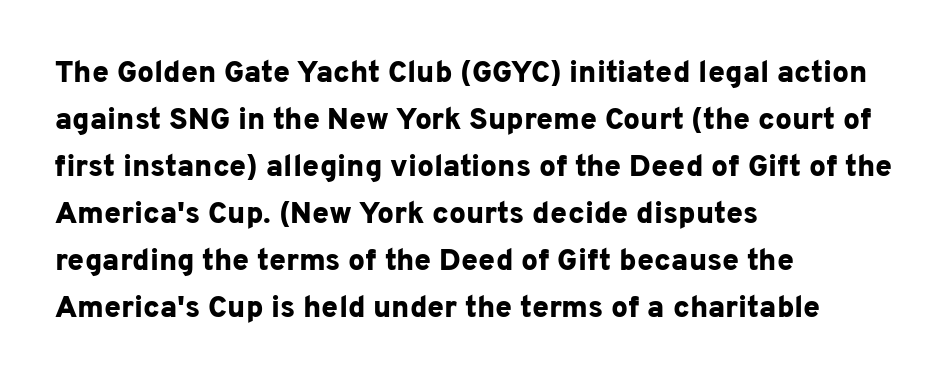
{"serif": "no", "italic": "no", "bold": "yes", "weight": "bold", "width": "normal", "stroke_contrast": "low", "x_height": "medium", "monospaced": "no", "underline": "no", "align": "left", "line_spacing": "normal", "line_spacing_ratio": 1.57, "letter_spacing": "normal", "letter_spacing_em": 0.0, "glyph_px": 30}
